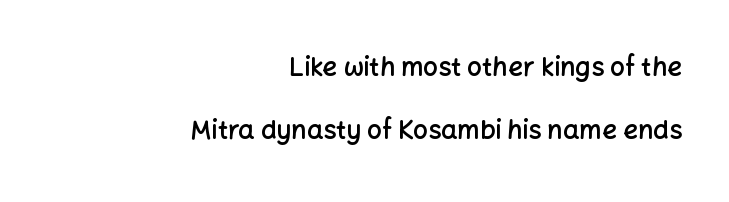
The image shows 26 px text type, upright; set right-aligned, loose line spacing (2.44x), normal letter spacing, not underlined.
